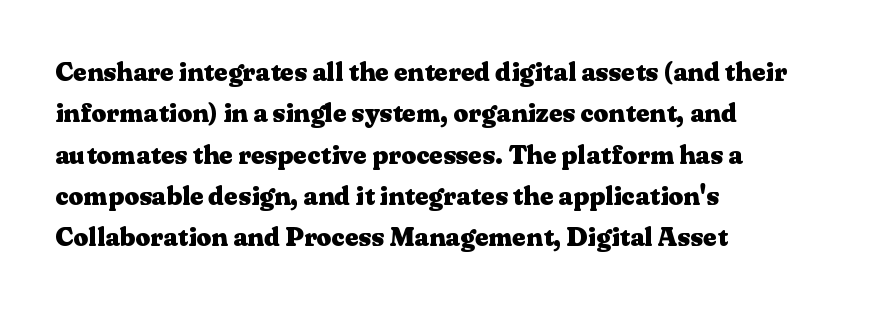
The image shows 26 px bold type, upright; set left-aligned, normal line spacing (1.59x), normal letter spacing, not underlined.
